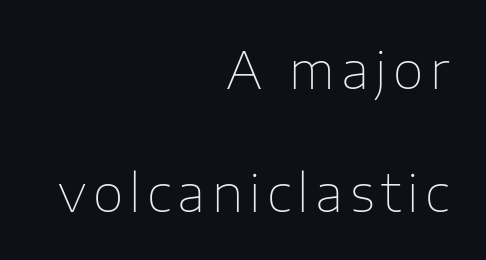
Q: Is the text bold? A: No.
Q: Is the text italic (slanted)? A: No, it is upright.
Q: Is the typeface a serif or a sans-serif typeface? A: Sans-serif.
Q: Is the text underlined? A: No.
Q: How is the paragraph aligned? A: Right-aligned.
Q: Is the spacing between lines tight, normal or loose? A: Loose.
Q: Width (condensed, normal, or wide)? A: Normal.
Q: Stroke contrast? A: Low.
Q: x-height? A: Medium.
Q: Monospaced? A: No.
